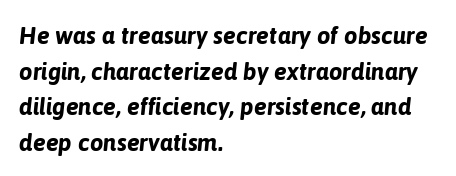
How are the letters spaced? Ordinarily, with no added tracking. If you measured baseline to baseline, you'd find a middling distance. The setting favours the left margin, as ordinary paragraphs usually do. Beneath every word, the page is bare. Chunky letters — that's bold for sure.
